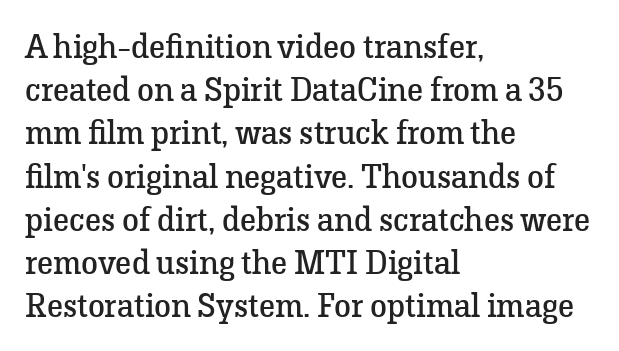
Q: Is the text bold? A: No.
Q: Is the text italic (slanted)? A: No, it is upright.
Q: Is the typeface a serif or a sans-serif typeface? A: Serif.
Q: Is the text underlined? A: No.
Q: How is the paragraph aligned? A: Left-aligned.
Q: Is the spacing between letters normal or unusually wide? A: Normal.
Q: Is the spacing between lines tight, normal or loose? A: Normal.
Q: Width (condensed, normal, or wide)? A: Normal.
Q: Stroke contrast? A: Low.
Q: x-height? A: Medium.
Q: Monospaced? A: No.
